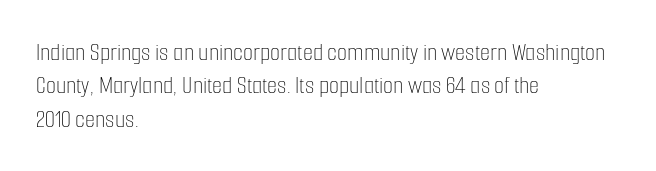
The image shows 26 px text type, upright; set left-aligned, normal line spacing (1.28x), normal letter spacing, not underlined.
